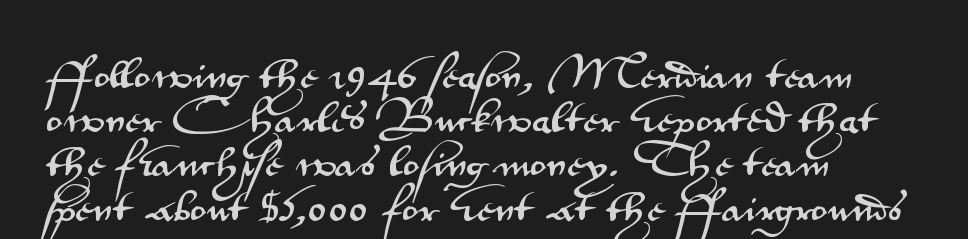
Beneath every word, the page is bare. The face used here is proportionally spaced, like ordinary book or web type. Is this a sans? Yes — the strokes have no serifs. There is no visible air inserted between adjacent glyphs. Vertical spacing — default.
